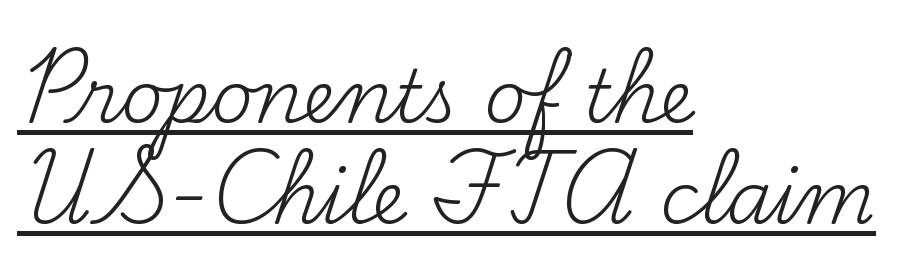
No extra ink here — the face is not bold. If you drew a ruler down the left edge, every line would touch it. Inter-character spacing is left at the font's built-in metrics. The rows are spaced the way most documents space them.
